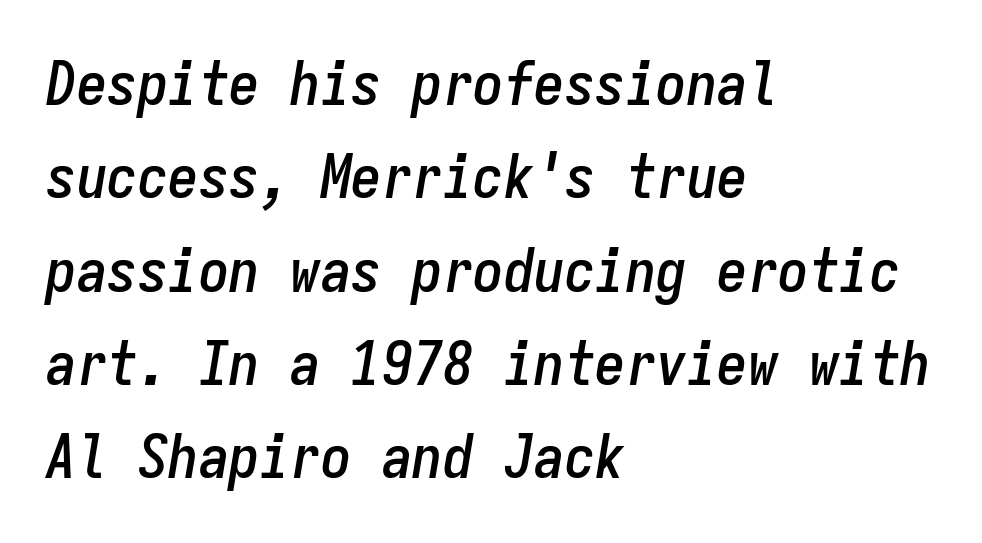
Line beginnings align vertically; line endings do not. The passage shown is typed in a monospace face where columns stay perfectly aligned. The typography opts for an oblique posture over an upright one. The passage shown stacks its lines at a standard gap.
